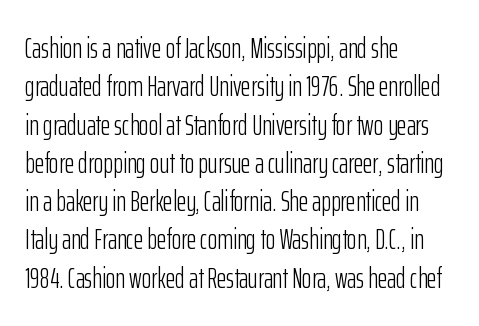
Q: Is the text bold? A: No.
Q: Is the text italic (slanted)? A: No, it is upright.
Q: Is the typeface a serif or a sans-serif typeface? A: Sans-serif.
Q: Is the text underlined? A: No.
Q: How is the paragraph aligned? A: Left-aligned.
Q: Is the spacing between letters normal or unusually wide? A: Normal.
Q: Is the spacing between lines tight, normal or loose? A: Normal.
Q: Width (condensed, normal, or wide)? A: Condensed.
Q: Stroke contrast? A: Low.
Q: x-height? A: Medium.
Q: Monospaced? A: No.
